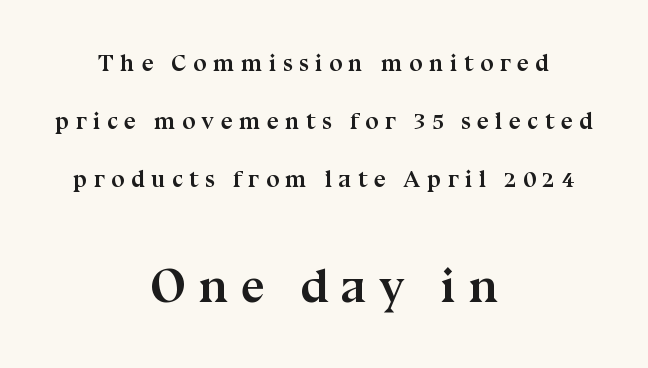
Q: Is the text bold? A: Yes.
Q: Is the text italic (slanted)? A: No, it is upright.
Q: Is the typeface a serif or a sans-serif typeface? A: Serif.
Q: Is the text underlined? A: No.
Q: How is the paragraph aligned? A: Centered.
Q: Is the spacing between letters normal or unusually wide? A: Unusually wide.
Q: Is the spacing between lines tight, normal or loose? A: Loose.
Q: Which block of text is set in a larger size, the first (top) or the second (bottom)? A: The second (bottom) one.
Q: Width (condensed, normal, or wide)? A: Normal.
Q: Stroke contrast? A: Medium.
Q: x-height? A: Medium.
Q: Monospaced? A: No.
